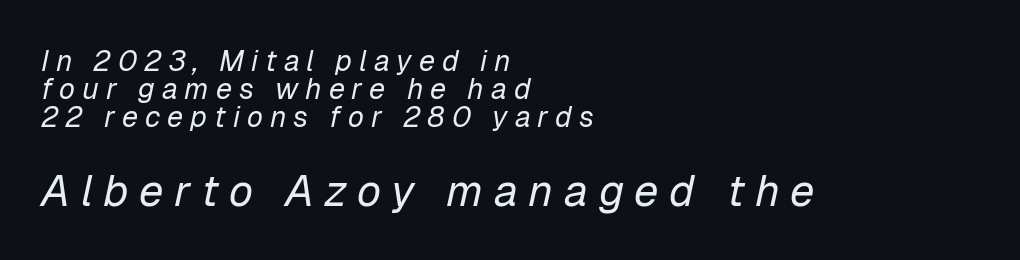
The image shows 44 px regular-weight type, italic (leaning right); set left-aligned, tight line spacing (0.97x), unusually wide letter spacing (+0.24 em), not underlined; the second (bottom) block is 1.52x larger; low stroke contrast and a medium x-height.
